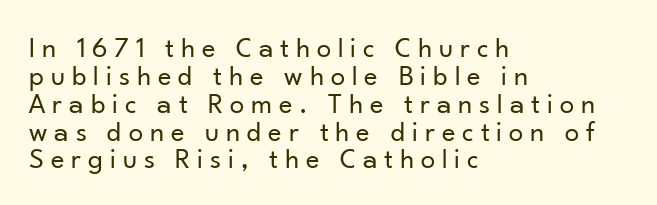
Q: Is the text bold? A: No.
Q: Is the text italic (slanted)? A: No, it is upright.
Q: Is the typeface a serif or a sans-serif typeface? A: Sans-serif.
Q: Is the text underlined? A: No.
Q: How is the paragraph aligned? A: Left-aligned.
Q: Is the spacing between letters normal or unusually wide? A: Unusually wide.
Q: Is the spacing between lines tight, normal or loose? A: Tight.
Q: Width (condensed, normal, or wide)? A: Normal.
Q: Stroke contrast? A: Low.
Q: x-height? A: Small.
Q: Monospaced? A: No.
